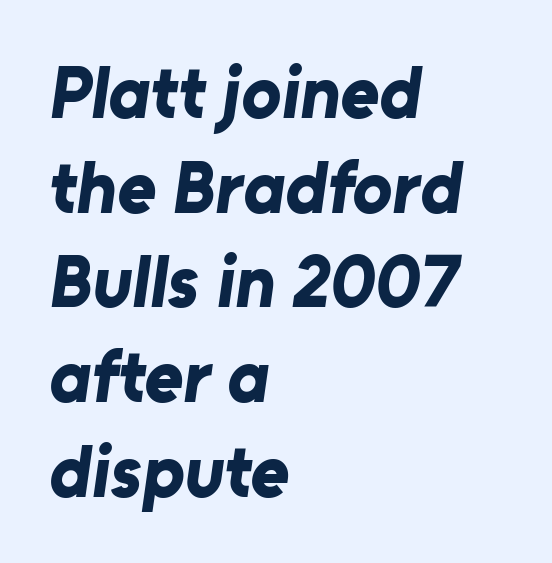
Regarding leading, the lines here are spaced in the standard way. Standard letterfit; no display-style spreading of the glyphs. No feet cap the strokes, marking this as sans-serif type. The zone under the glyphs is completely vacant. These lines are set flush left with a ragged right edge.
